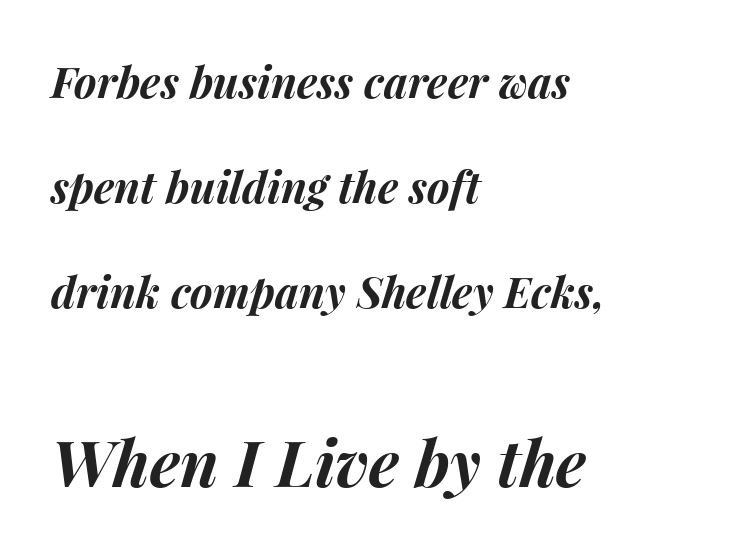
A student would call this left alignment; a typographer would say flush left, rag right. Short note: letters normally spaced. Two sizes are in play, and the larger belongs to the second block. Leading is clearly above the norm, producing a sparse column.
